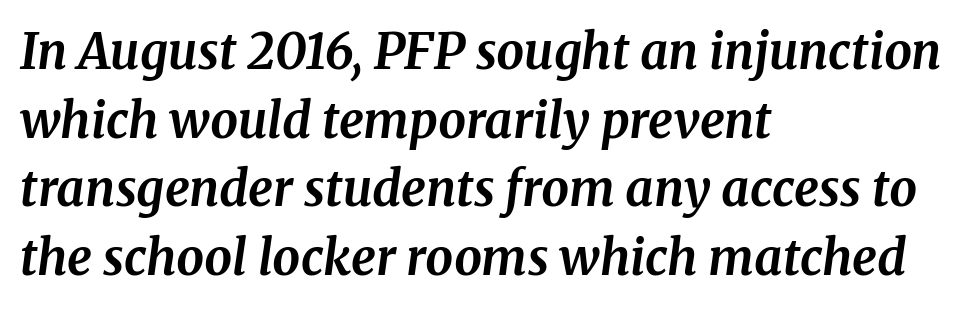
Looks like regular typesetting: each glyph gets only the width it needs. Yep, that's italic — everything's leaning. The rows are spaced the way most documents space them. This sample uses a serif face. These words are printed bold, with thick strokes throughout. Reading down the block, your eye returns to a fixed left position each line.
